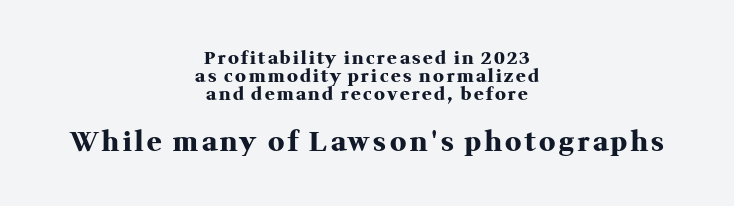
The image shows 27 px bold type, upright; set centered, tight line spacing (1.0x), not underlined; the second (bottom) block is 1.5x larger.
